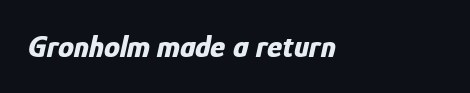
The zone under the glyphs is completely vacant. If you drew a line through each stem, it would be angled. Varying glyph widths throughout — classic text-font behaviour. Every row of glyphs begins at an identical x-position on the left. What stands out about the letter spacing? Nothing — it is the standard amount.
